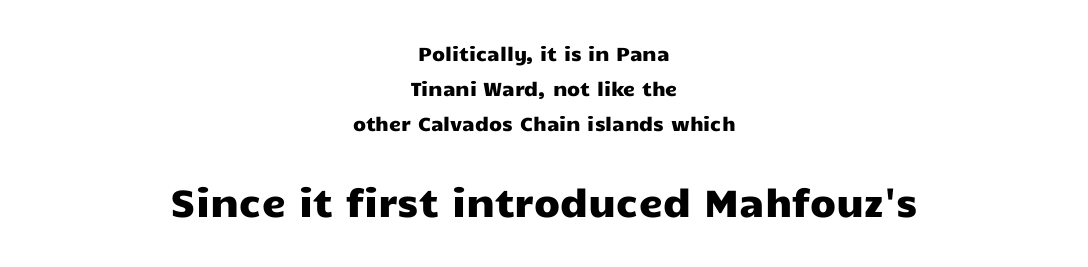
Q: Is the text italic (slanted)? A: No, it is upright.
Q: Is the typeface a serif or a sans-serif typeface? A: Sans-serif.
Q: Is the text underlined? A: No.
Q: How is the paragraph aligned? A: Centered.
Q: Is the spacing between letters normal or unusually wide? A: Normal.
Q: Which block of text is set in a larger size, the first (top) or the second (bottom)? A: The second (bottom) one.
Q: Width (condensed, normal, or wide)? A: Wide.
Q: Stroke contrast? A: Low.
Q: x-height? A: Medium.
Q: Monospaced? A: No.
